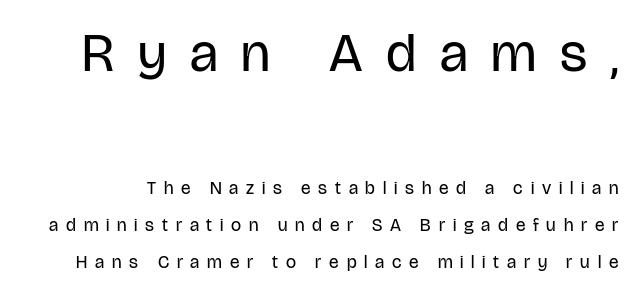
The face used here is a sans, in the tradition of grotesques and geometrics. The line texture is sparse and dotted thanks to wide tracking. No chunkiness to these letters — they're not bold. The area under the type is left untouched. The letters stand straight up with perfectly vertical stems. The vertical gap from one line to the next is large.
